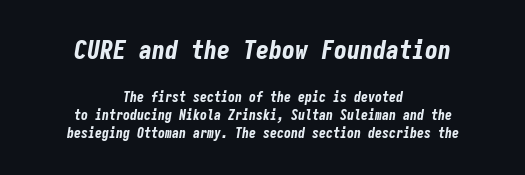
{"italic": "yes", "lean": "right", "slant_degrees": 9, "bold": "yes", "underline": "no", "align": "center", "line_spacing": "normal", "line_spacing_ratio": 1.3, "letter_spacing": "normal", "letter_spacing_em": 0.0, "larger_block": "first", "size_ratio": 1.86, "glyph_px": 26}
